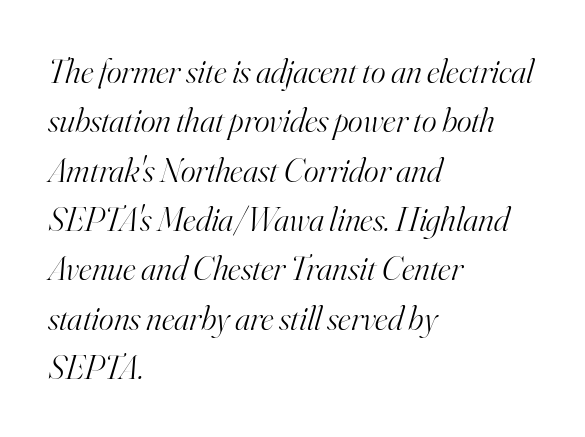
Type style note: has serifs. The paragraph shown leans on its left margin. Is this a fixed-width face? No — the glyphs have proportional, varying widths. A normal amount of white space separates one row of letters from the next.
